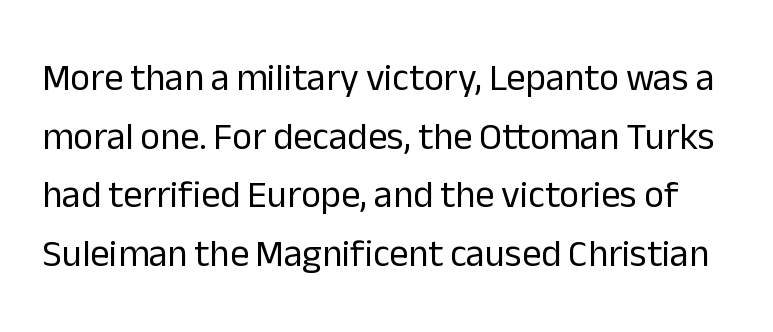
The image shows 38 px regular-weight sans-serif type, upright; set normal line spacing (1.54x), normal letter spacing, not underlined; low stroke contrast and a medium x-height.
